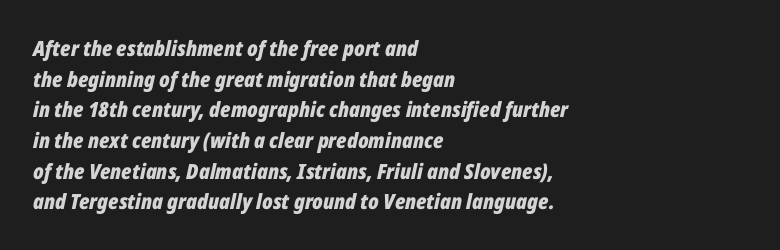
{"italic": "yes", "lean": "right", "slant_degrees": 12, "bold": "yes", "underline": "no", "align": "left", "line_spacing": "normal", "line_spacing_ratio": 1.46, "letter_spacing": "normal", "letter_spacing_em": 0.0, "glyph_px": 21}
